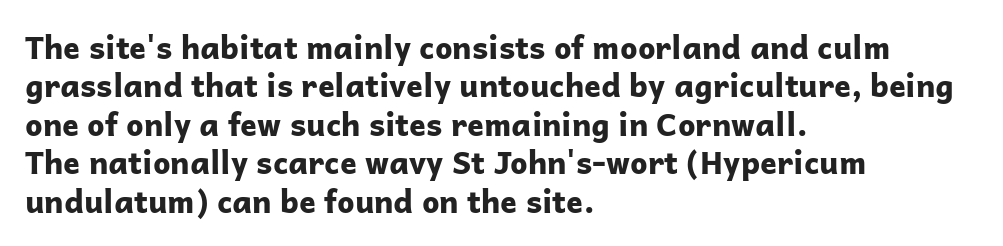
Inter-character spacing is left at the font's built-in metrics. This sample has the flowing, uneven cadence of proportional lettering. The specimen omits any rule beneath the text block's lines. This rendering employs a face without finishing strokes, i.e., a sans-serif.
